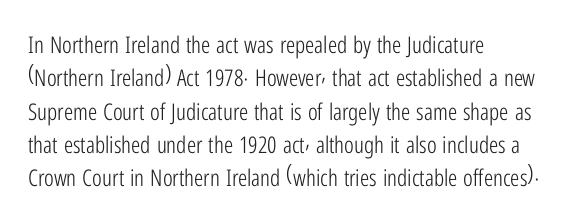
The image shows 23 px text type, upright; set left-aligned, normal line spacing (1.45x), normal letter spacing, not underlined.
